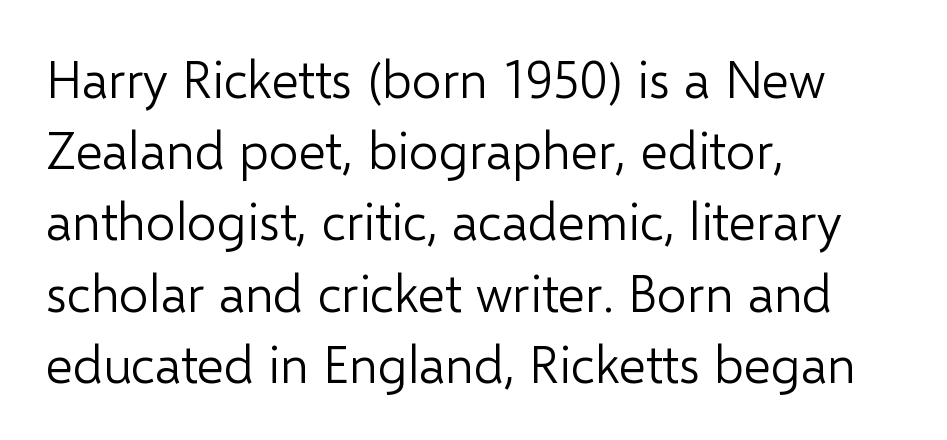
{"serif": "no", "italic": "no", "bold": "no", "weight": "light", "width": "normal", "stroke_contrast": "low", "x_height": "medium", "monospaced": "no", "underline": "no", "align": "left", "line_spacing": "normal", "line_spacing_ratio": 1.37, "letter_spacing": "normal", "letter_spacing_em": 0.0, "glyph_px": 52}
